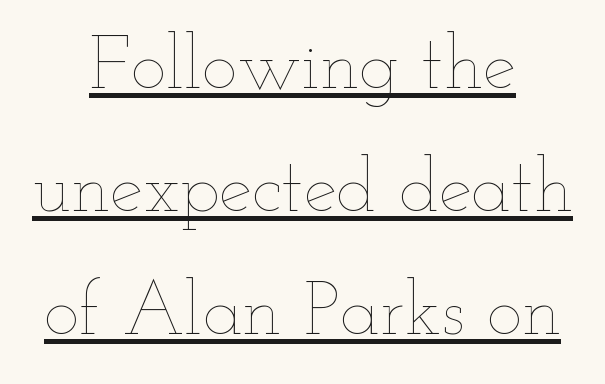
{"italic": "no", "bold": "no", "weight": "thin", "width": "wide", "stroke_contrast": "low", "x_height": "small", "monospaced": "no", "underline": "yes", "align": "center", "line_spacing": "normal", "line_spacing_ratio": 1.64, "letter_spacing": "normal", "letter_spacing_em": 0.0, "glyph_px": 75}
